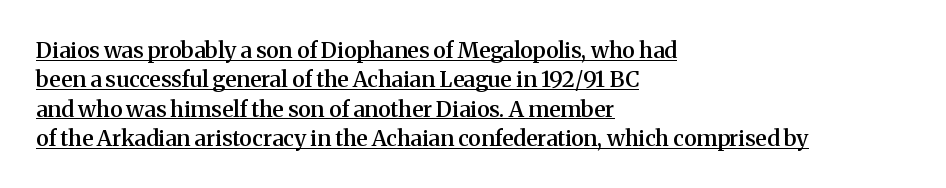
{"italic": "no", "bold": "semi", "underline": "yes", "align": "left", "line_spacing": "normal", "line_spacing_ratio": 1.33, "letter_spacing": "normal", "letter_spacing_em": 0.0, "glyph_px": 22}
